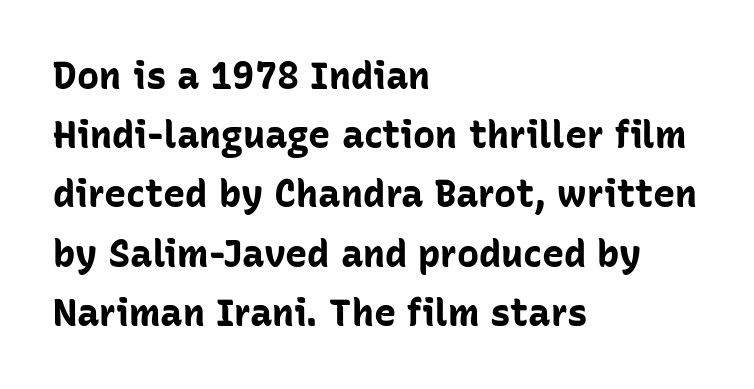
Q: Is the text bold? A: Yes.
Q: Is the text italic (slanted)? A: No, it is upright.
Q: Is the typeface a serif or a sans-serif typeface? A: Sans-serif.
Q: Is the text underlined? A: No.
Q: How is the paragraph aligned? A: Left-aligned.
Q: Is the spacing between letters normal or unusually wide? A: Normal.
Q: Is the spacing between lines tight, normal or loose? A: Normal.
Q: Width (condensed, normal, or wide)? A: Normal.
Q: Stroke contrast? A: Low.
Q: x-height? A: Medium.
Q: Monospaced? A: No.
